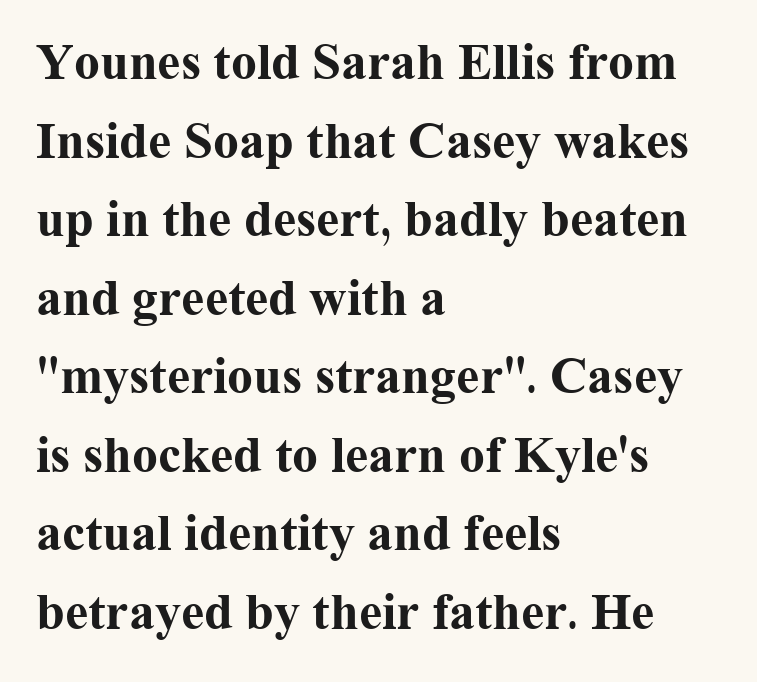
{"serif": "yes", "italic": "no", "bold": "yes", "weight": "bold", "width": "normal", "stroke_contrast": "medium", "x_height": "medium", "monospaced": "no", "underline": "no", "align": "left", "line_spacing": "normal", "line_spacing_ratio": 1.51, "letter_spacing": "normal", "letter_spacing_em": 0.0, "glyph_px": 52}
